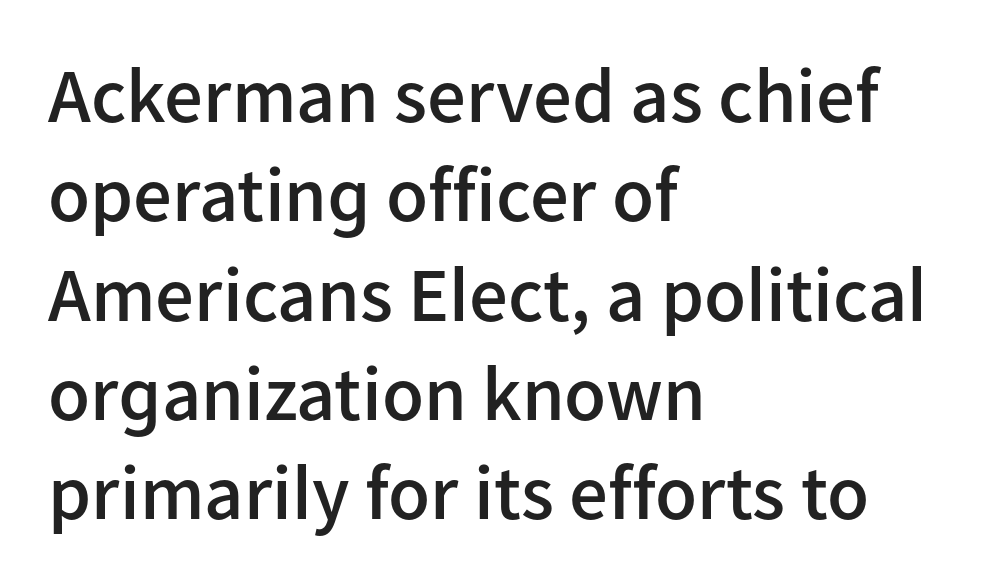
Q: Is the text bold? A: Semi-bold.
Q: Is the text italic (slanted)? A: No, it is upright.
Q: Is the typeface a serif or a sans-serif typeface? A: Sans-serif.
Q: Is the text underlined? A: No.
Q: How is the paragraph aligned? A: Left-aligned.
Q: Is the spacing between letters normal or unusually wide? A: Normal.
Q: Is the spacing between lines tight, normal or loose? A: Normal.
Q: Width (condensed, normal, or wide)? A: Normal.
Q: Stroke contrast? A: Low.
Q: x-height? A: Medium.
Q: Monospaced? A: No.
